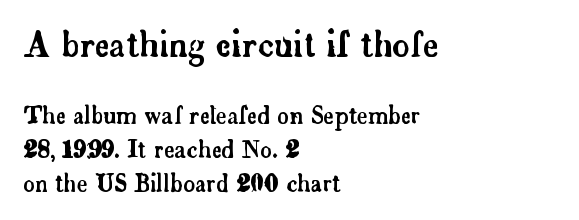
Which chunk is bigger? The first one — the top block dwarfs the bottom. Varying glyph widths throughout — classic text-font behaviour. The typeface chosen for these lines features serifs. Unmarked baselines from the first word to the last. Vertical spacing — default.
